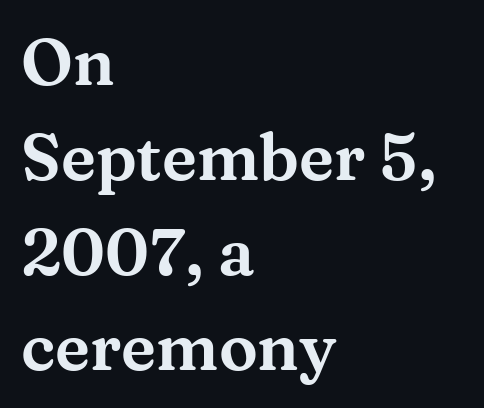
Q: Is the text italic (slanted)? A: No, it is upright.
Q: Is the typeface a serif or a sans-serif typeface? A: Serif.
Q: Is the text underlined? A: No.
Q: How is the paragraph aligned? A: Left-aligned.
Q: Is the spacing between letters normal or unusually wide? A: Normal.
Q: Is the spacing between lines tight, normal or loose? A: Normal.
Q: Width (condensed, normal, or wide)? A: Wide.
Q: Stroke contrast? A: Medium.
Q: x-height? A: Medium.
Q: Monospaced? A: No.
